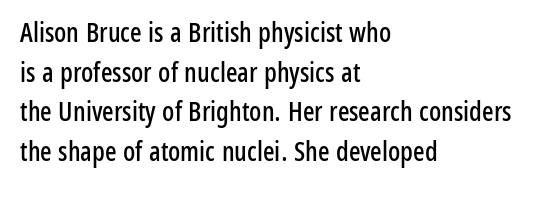
Q: Is the text italic (slanted)? A: No, it is upright.
Q: Is the text underlined? A: No.
Q: How is the paragraph aligned? A: Left-aligned.
Q: Is the spacing between letters normal or unusually wide? A: Normal.
Q: Is the spacing between lines tight, normal or loose? A: Normal.
